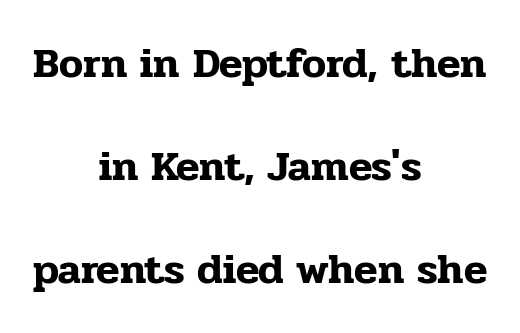
{"serif": "yes", "italic": "no", "width": "normal", "stroke_contrast": "low", "x_height": "medium", "monospaced": "no", "underline": "no", "align": "center", "line_spacing": "loose", "line_spacing_ratio": 2.4, "letter_spacing": "normal", "letter_spacing_em": 0.0, "glyph_px": 43}
